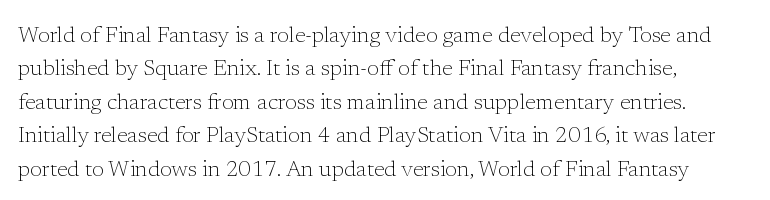
Q: Is the text bold? A: No.
Q: Is the text italic (slanted)? A: No, it is upright.
Q: Is the text underlined? A: No.
Q: How is the paragraph aligned? A: Left-aligned.
Q: Is the spacing between letters normal or unusually wide? A: Normal.
Q: Is the spacing between lines tight, normal or loose? A: Normal.
